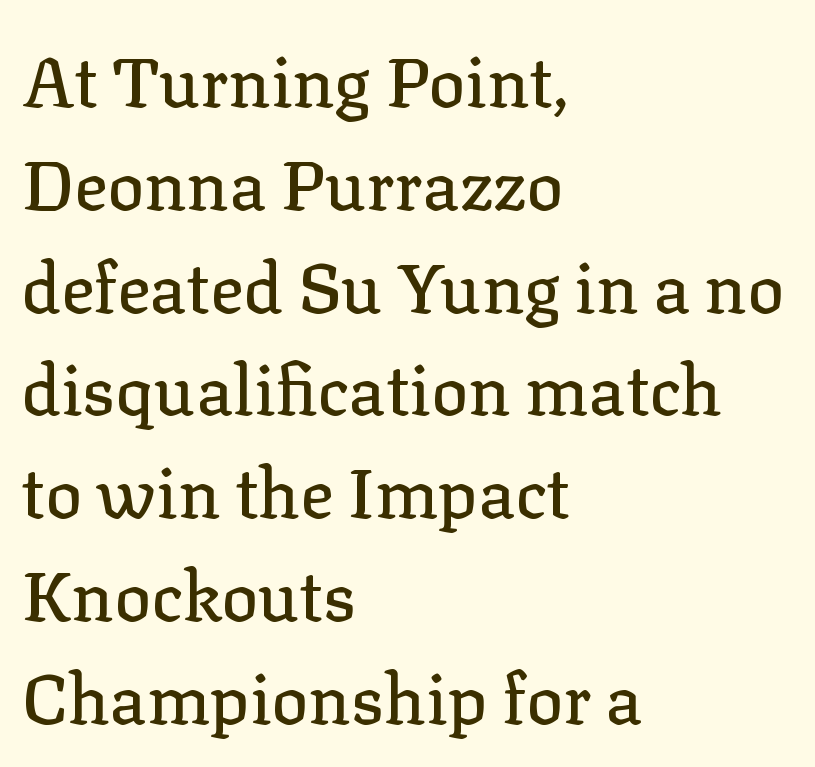
Q: Is the text italic (slanted)? A: No, it is upright.
Q: Is the typeface a serif or a sans-serif typeface? A: Serif.
Q: Is the text underlined? A: No.
Q: How is the paragraph aligned? A: Left-aligned.
Q: Is the spacing between letters normal or unusually wide? A: Normal.
Q: Is the spacing between lines tight, normal or loose? A: Normal.
Q: Width (condensed, normal, or wide)? A: Normal.
Q: Stroke contrast? A: Low.
Q: x-height? A: Medium.
Q: Monospaced? A: No.
